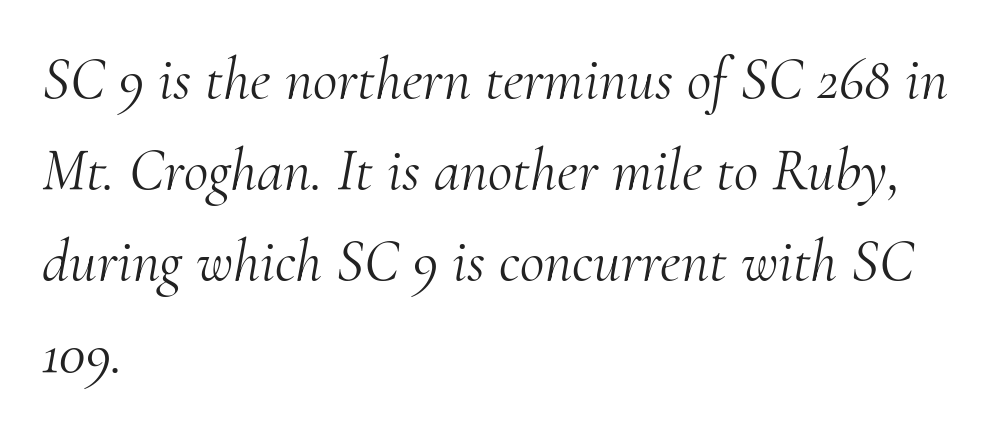
If you measured baseline to baseline, you'd find a middling distance. Characters follow at the spacing the type designer built in. Horizontally, the lines are justified to the leading edge only. The face looks like a standard text weight, possibly lighter.
